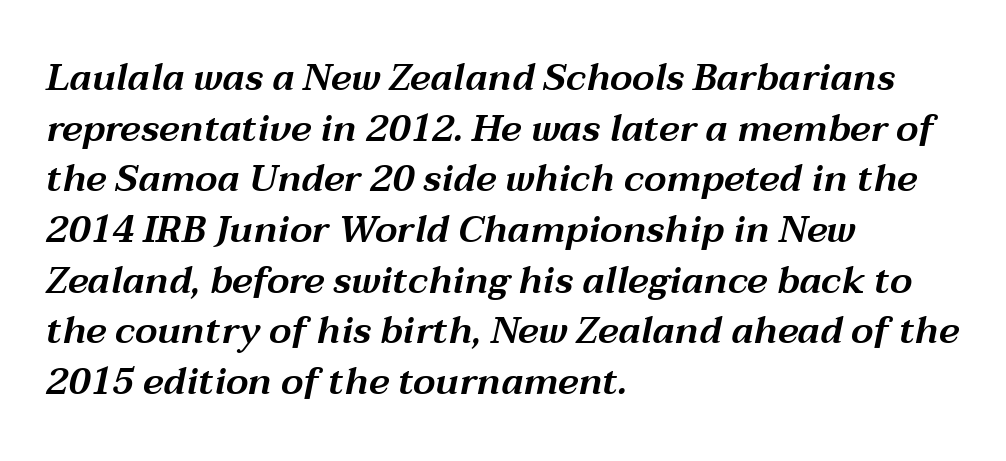
The image shows 37 px wide type, italic (leaning right); set left-aligned, normal line spacing (1.37x), normal letter spacing, not underlined; medium stroke contrast and a medium x-height.
